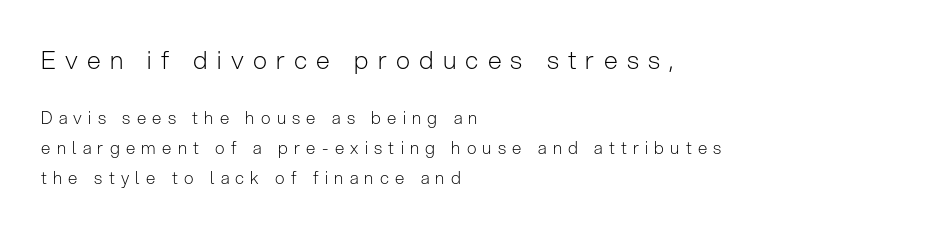
{"italic": "no", "bold": "no", "underline": "no", "align": "left", "line_spacing_ratio": 1.76, "letter_spacing": "wide", "letter_spacing_em": 0.37, "larger_block": "first", "size_ratio": 1.47, "glyph_px": 25}
